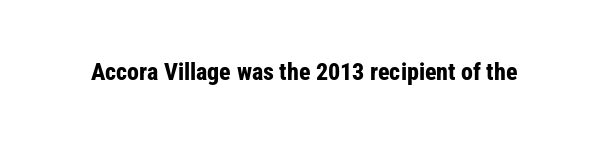
Q: Is the text bold? A: Yes.
Q: Is the text italic (slanted)? A: No, it is upright.
Q: Is the text underlined? A: No.
Q: Is the spacing between letters normal or unusually wide? A: Normal.
